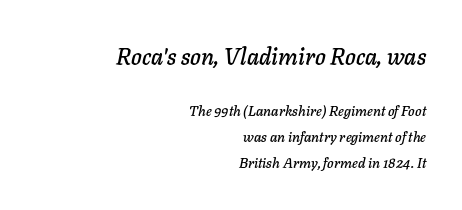
Typeset ragged left — the right edge is the straight one. The letters are slanted; this is an italic face. Each word holds together tightly as a unit, with standard inter-letter gaps. Check under the words: just untouched page. The earlier block is typeset at a bigger size than the later block.
